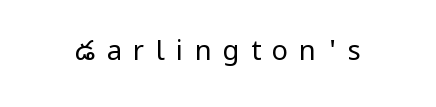
The image shows 27 px text type, upright; set unusually wide letter spacing (+0.42 em), not underlined.
